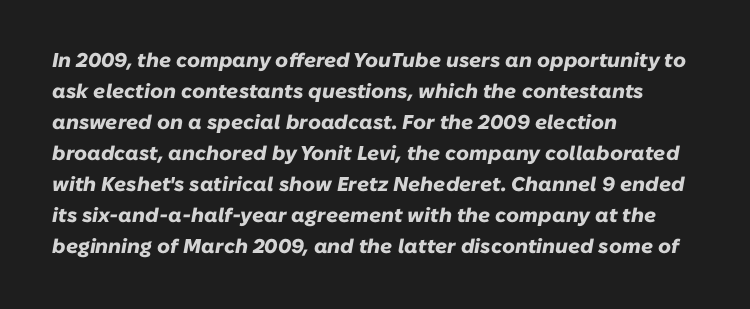
The image shows 20 px bold type, italic (leaning right); set left-aligned, normal line spacing (1.55x), normal letter spacing, not underlined.
